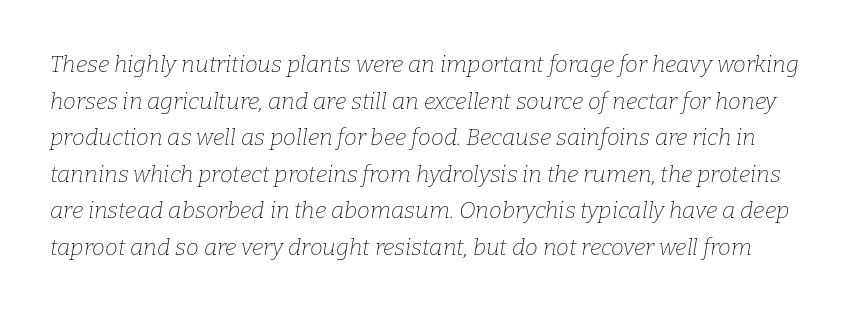
Q: Is the text bold? A: No.
Q: Is the text italic (slanted)? A: Yes, it leans right by about 9 degrees.
Q: Is the text underlined? A: No.
Q: Is the spacing between letters normal or unusually wide? A: Normal.
Q: Is the spacing between lines tight, normal or loose? A: Normal.
